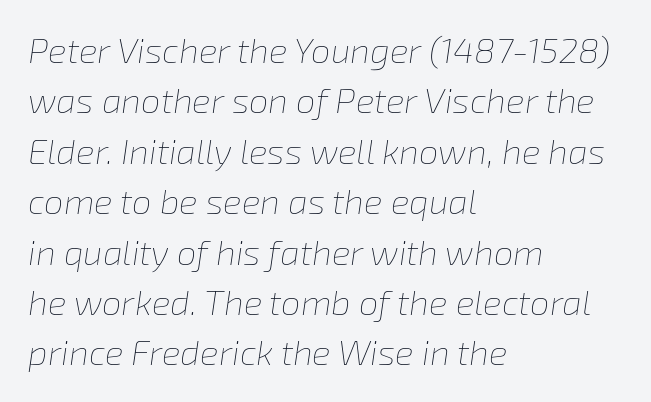
Q: Is the text bold? A: No.
Q: Is the text italic (slanted)? A: Yes, it leans right by about 8 degrees.
Q: Is the text underlined? A: No.
Q: How is the paragraph aligned? A: Left-aligned.
Q: Is the spacing between letters normal or unusually wide? A: Normal.
Q: Is the spacing between lines tight, normal or loose? A: Normal.
Q: Width (condensed, normal, or wide)? A: Normal.
Q: Stroke contrast? A: Low.
Q: x-height? A: Medium.
Q: Monospaced? A: No.
